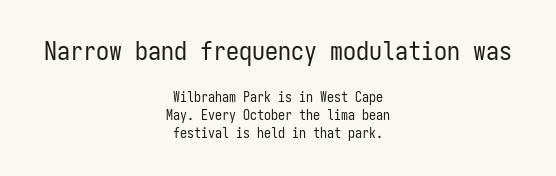
The image shows 26 px text type, upright; set centered, normal line spacing (1.28x), normal letter spacing, not underlined; the first (top) block is 1.86x larger.
